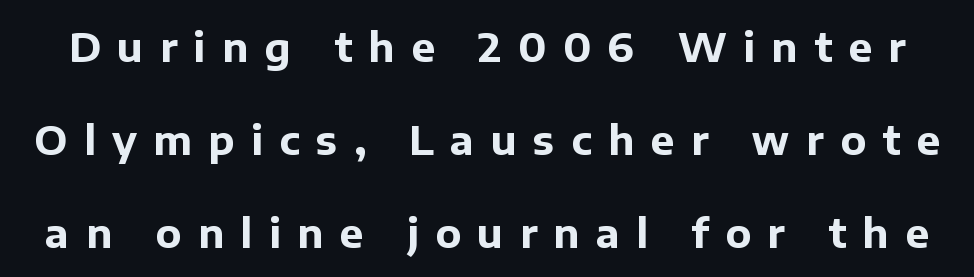
The image shows 40 px bold sans-serif type, upright; set loose line spacing (2.32x), unusually wide letter spacing (+0.41 em), not underlined; low stroke contrast and a medium x-height.
